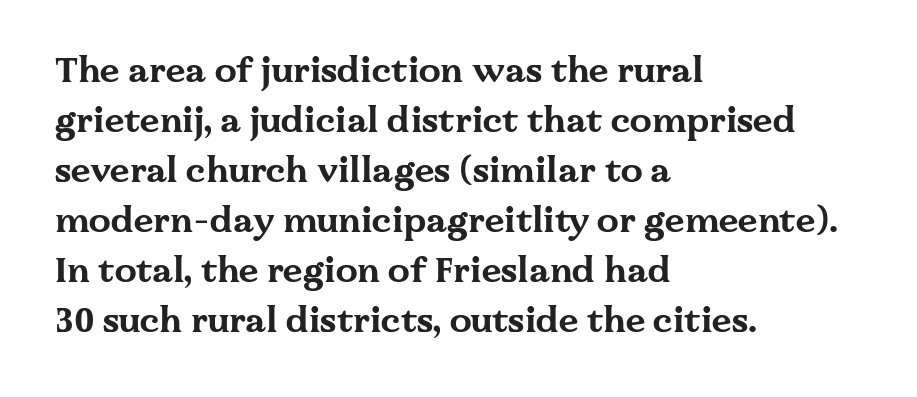
Q: Is the text bold? A: Yes.
Q: Is the text italic (slanted)? A: No, it is upright.
Q: Is the typeface a serif or a sans-serif typeface? A: Serif.
Q: Is the text underlined? A: No.
Q: How is the paragraph aligned? A: Left-aligned.
Q: Is the spacing between letters normal or unusually wide? A: Normal.
Q: Is the spacing between lines tight, normal or loose? A: Normal.
Q: Width (condensed, normal, or wide)? A: Wide.
Q: Stroke contrast? A: Medium.
Q: x-height? A: Medium.
Q: Monospaced? A: No.
